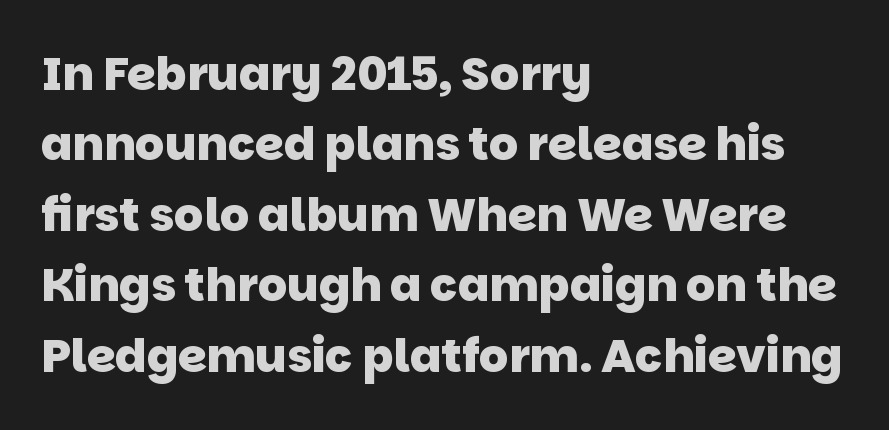
Q: Is the text bold? A: Yes.
Q: Is the typeface a serif or a sans-serif typeface? A: Sans-serif.
Q: Is the text underlined? A: No.
Q: How is the paragraph aligned? A: Left-aligned.
Q: Is the spacing between letters normal or unusually wide? A: Normal.
Q: Is the spacing between lines tight, normal or loose? A: Normal.
Q: Width (condensed, normal, or wide)? A: Normal.
Q: Stroke contrast? A: Low.
Q: x-height? A: Large.
Q: Monospaced? A: No.
